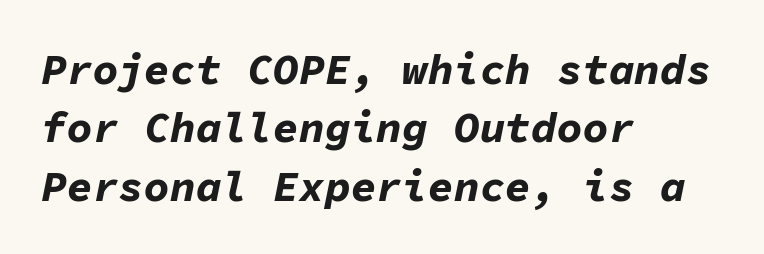
Q: Is the text bold? A: Yes.
Q: Is the text italic (slanted)? A: Yes, it leans right by about 11 degrees.
Q: Is the text underlined? A: No.
Q: How is the paragraph aligned? A: Left-aligned.
Q: Is the spacing between letters normal or unusually wide? A: Normal.
Q: Is the spacing between lines tight, normal or loose? A: Normal.
Q: Width (condensed, normal, or wide)? A: Normal.
Q: Stroke contrast? A: Low.
Q: x-height? A: Medium.
Q: Monospaced? A: Yes.
